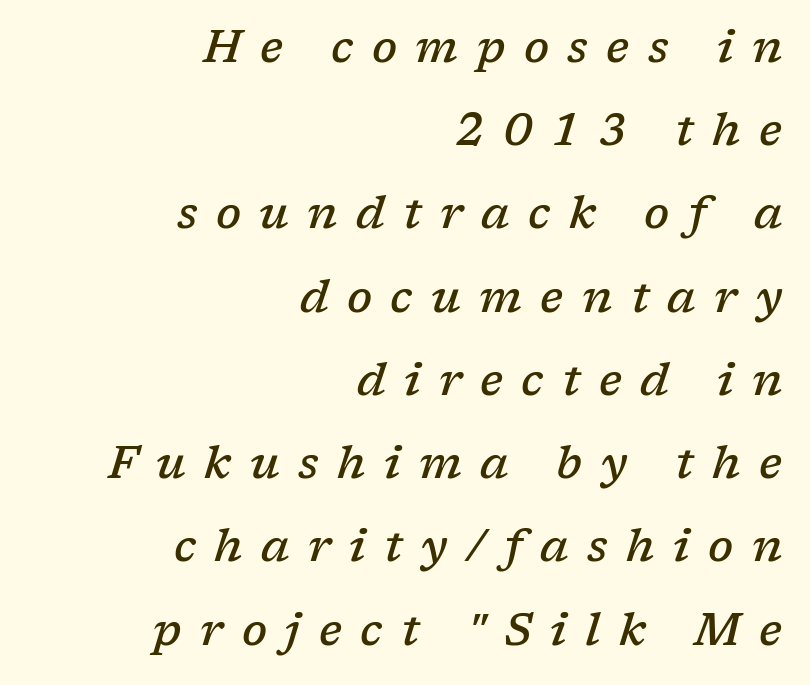
Q: Is the text bold? A: Semi-bold.
Q: Is the text italic (slanted)? A: Yes, it leans right by about 17 degrees.
Q: Is the typeface a serif or a sans-serif typeface? A: Serif.
Q: Is the text underlined? A: No.
Q: How is the paragraph aligned? A: Right-aligned.
Q: Is the spacing between letters normal or unusually wide? A: Unusually wide.
Q: Width (condensed, normal, or wide)? A: Normal.
Q: Stroke contrast? A: Low.
Q: x-height? A: Medium.
Q: Monospaced? A: No.
